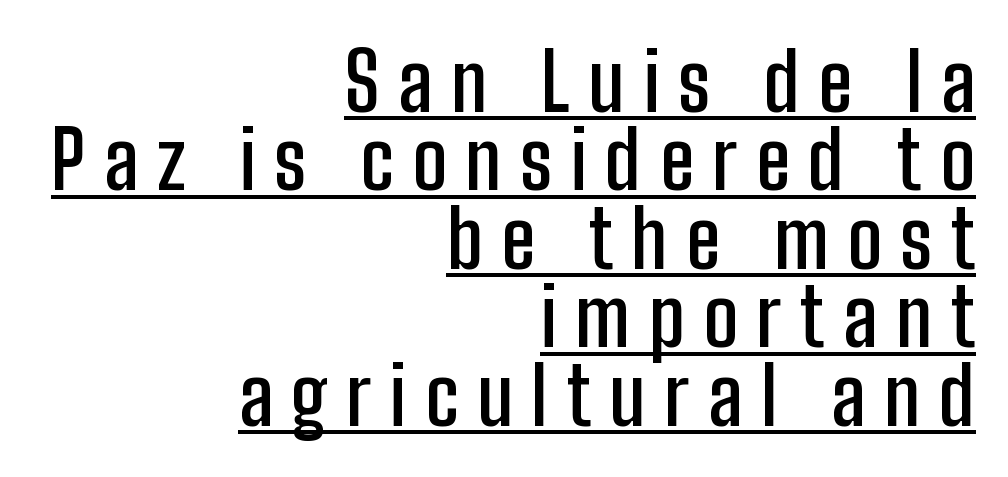
Q: Is the text bold? A: Semi-bold.
Q: Is the text italic (slanted)? A: No, it is upright.
Q: Is the typeface a serif or a sans-serif typeface? A: Sans-serif.
Q: Is the text underlined? A: Yes.
Q: How is the paragraph aligned? A: Right-aligned.
Q: Is the spacing between letters normal or unusually wide? A: Unusually wide.
Q: Is the spacing between lines tight, normal or loose? A: Tight.
Q: Width (condensed, normal, or wide)? A: Condensed.
Q: Stroke contrast? A: Low.
Q: x-height? A: Medium.
Q: Monospaced? A: No.
